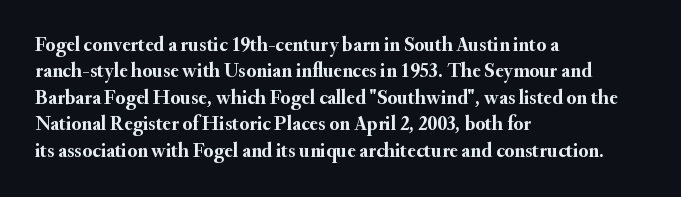
No extra tracking has been applied to these lines. The font is running at its bold setting. Students, observe: this is what conventionally led text looks like. Ascenders rise straight up at ninety degrees.
